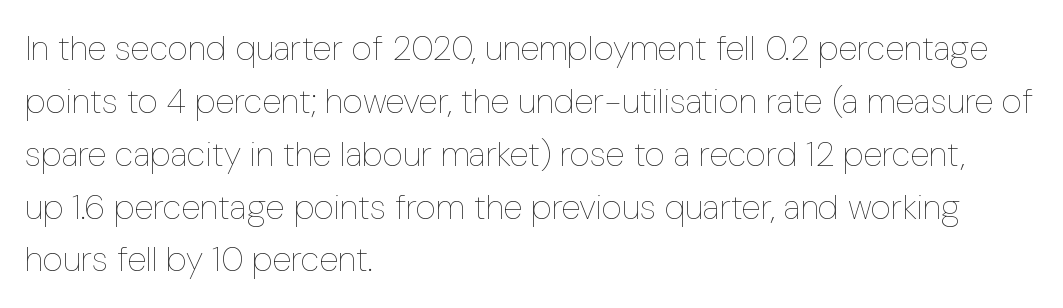
{"italic": "no", "bold": "no", "weight": "thin", "width": "condensed", "stroke_contrast": "low", "x_height": "medium", "monospaced": "no", "underline": "no", "align": "left", "line_spacing": "normal", "line_spacing_ratio": 1.51, "letter_spacing": "normal", "letter_spacing_em": 0.0, "glyph_px": 35}
